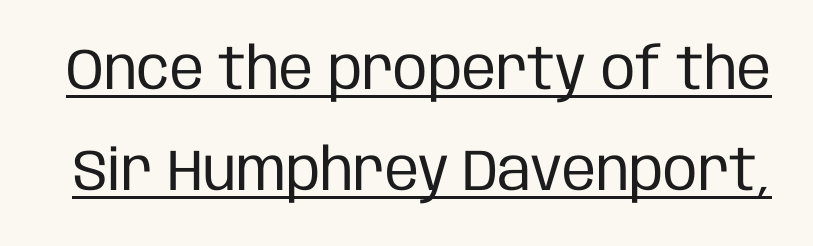
The image shows 58 px regular-weight, condensed sans-serif type, upright; set line spacing 1.74x, normal letter spacing, underlined; low stroke contrast and a large x-height.
